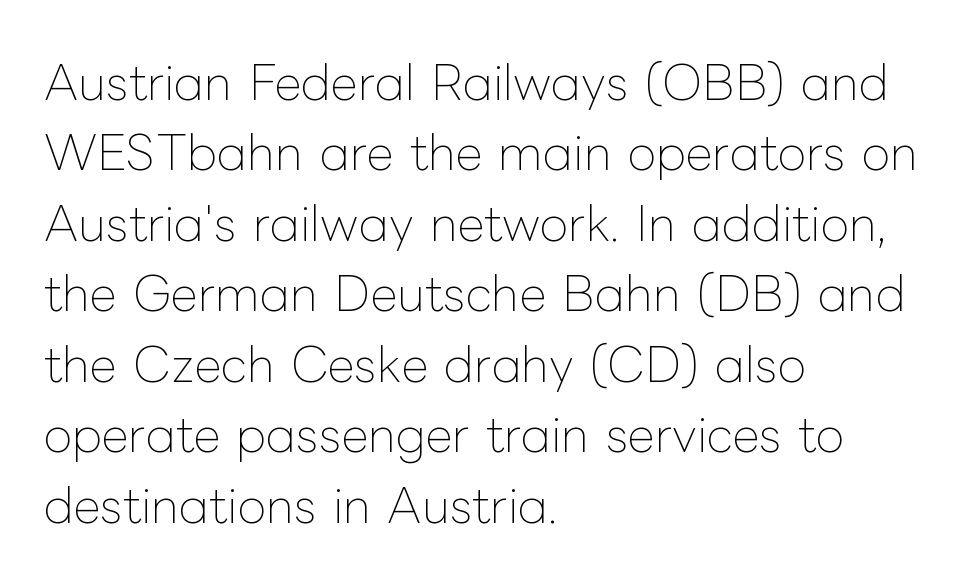
The image shows 47 px thin type, upright; set left-aligned, normal line spacing (1.5x), normal letter spacing, not underlined; low stroke contrast and a medium x-height.
